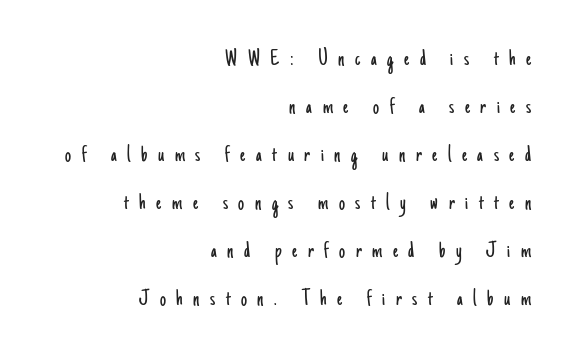
Does the leading feel generous? Absolutely, it's lavish. Ordinary non-slanted type is in use. No heavy texture on the line: the type isn't bold. What stands out about the letter spacing? Its width — letters are far apart.
